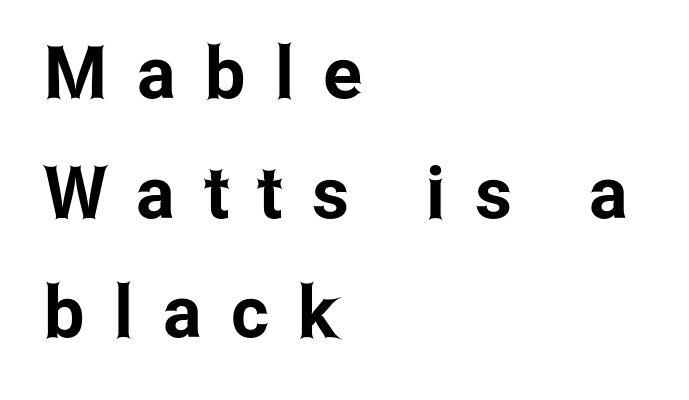
The image shows 72 px condensed sans-serif type, upright; set left-aligned, normal line spacing (1.66x), unusually wide letter spacing (+0.41 em), not underlined; low stroke contrast and a medium x-height.
